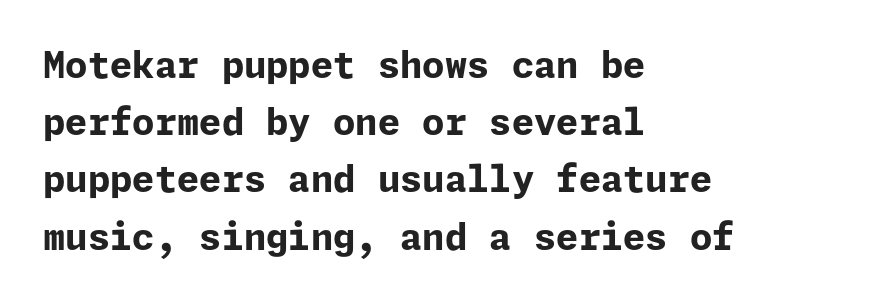
{"serif": "no", "italic": "no", "bold": "yes", "weight": "bold", "width": "normal", "stroke_contrast": "low", "x_height": "medium", "underline": "no", "align": "left", "line_spacing": "normal", "line_spacing_ratio": 1.59, "letter_spacing": "normal", "letter_spacing_em": 0.0, "glyph_px": 36}
